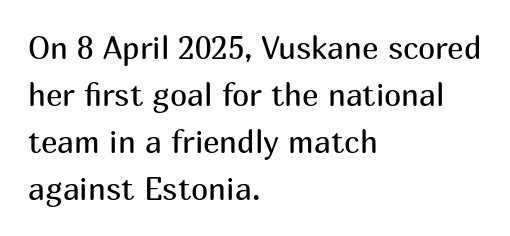
{"serif": "no", "italic": "no", "bold": "no", "weight": "regular", "width": "normal", "stroke_contrast": "medium", "x_height": "medium", "monospaced": "no", "underline": "no", "align": "left", "line_spacing": "normal", "line_spacing_ratio": 1.52, "letter_spacing": "normal", "letter_spacing_em": 0.0, "glyph_px": 31}
